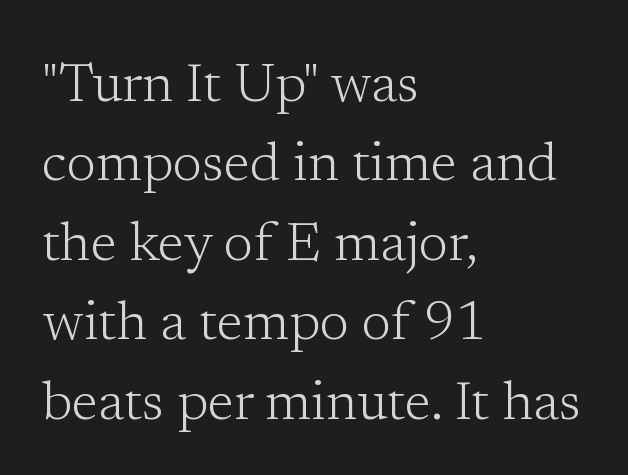
The image shows 54 px light serif type, upright; set left-aligned, normal line spacing (1.47x), normal letter spacing, not underlined; low stroke contrast and a medium x-height.
